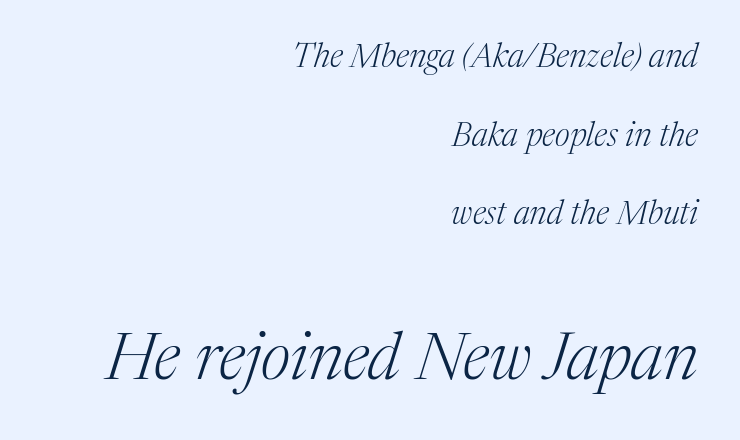
{"serif": "yes", "italic": "yes", "lean": "right", "slant_degrees": 17, "bold": "no", "weight": "light", "width": "normal", "stroke_contrast": "medium", "x_height": "medium", "monospaced": "no", "underline": "no", "align": "right", "line_spacing": "loose", "line_spacing_ratio": 2.38, "letter_spacing": "normal", "letter_spacing_em": 0.0, "larger_block": "second", "size_ratio": 2.0, "glyph_px": 66}
